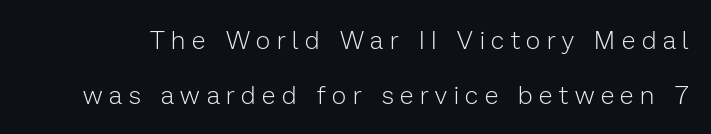
The image shows 25 px text type, upright; set loose line spacing (2.21x), unusually wide letter spacing (+0.27 em), not underlined.
